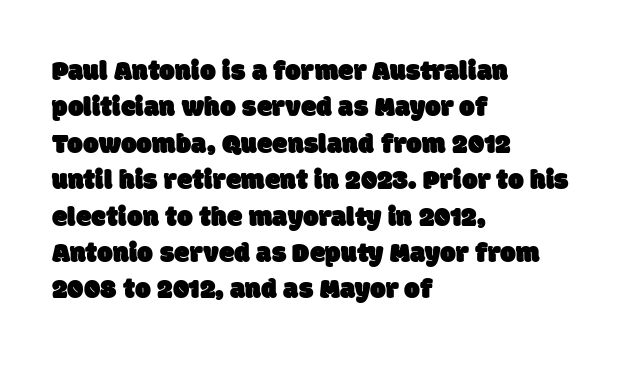
The image shows 28 px sans-serif type; set left-aligned, normal line spacing (1.3x), normal letter spacing, not underlined; low stroke contrast and a large x-height.
